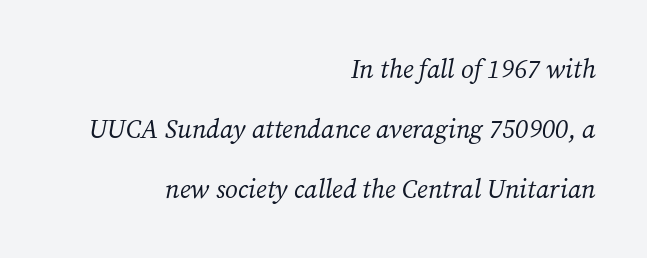
{"italic": "yes", "lean": "right", "slant_degrees": 12, "bold": "no", "underline": "no", "align": "right", "line_spacing": "loose", "line_spacing_ratio": 2.3, "letter_spacing": "normal", "letter_spacing_em": 0.0, "glyph_px": 26}
